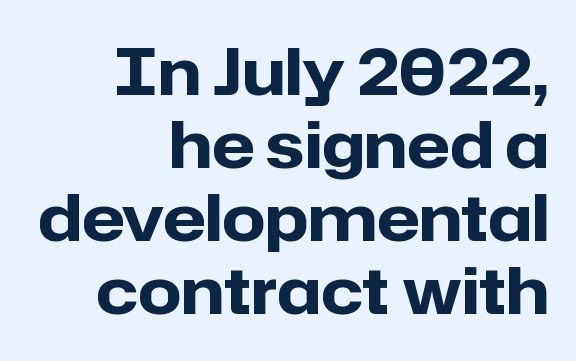
Emphasis by weight is at full strength: bold. The area under the type is left untouched. This sample has the flowing, uneven cadence of proportional lettering. When letters stand straight like this, we call the style roman or upright. A flush-right, rag-left setting is used for this passage. Caption: standard tracking, unaltered.
